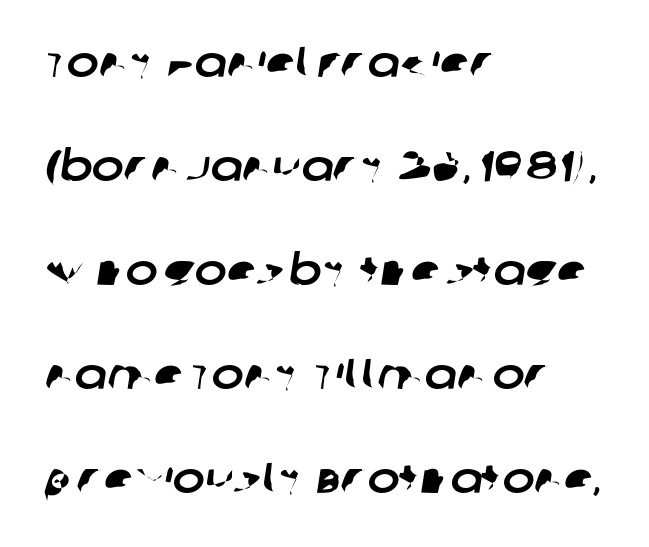
The image shows 43 px sans-serif type; set left-aligned, loose line spacing (2.42x), normal letter spacing, not underlined; low stroke contrast and a large x-height.
